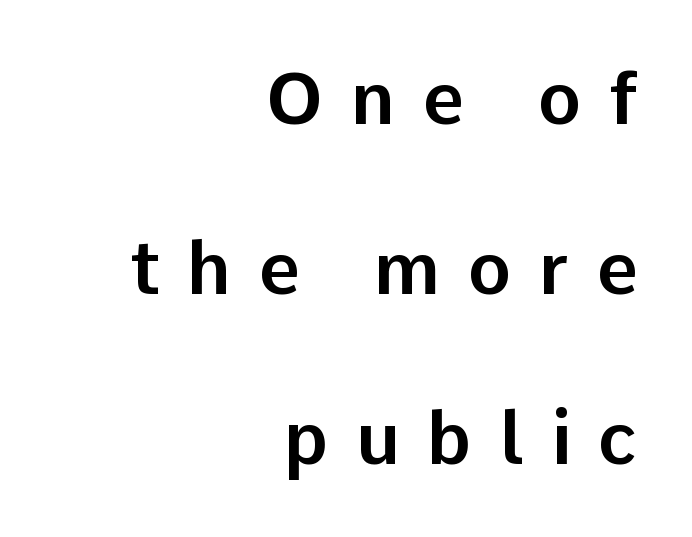
The rendering anchors every line to the right-hand side. Does the leading feel generous? Absolutely, it's lavish. This sample has the flowing, uneven cadence of proportional lettering. Glyph-to-glyph distance is far greater than everyday printed text.
